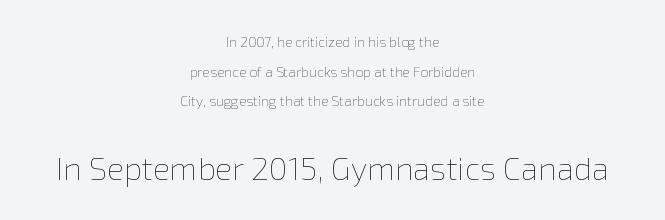
The image shows 32 px thin type, upright; set centered, loose line spacing (2.12x), normal letter spacing, not underlined; the second (bottom) block is 2.29x larger; low stroke contrast and a medium x-height.
